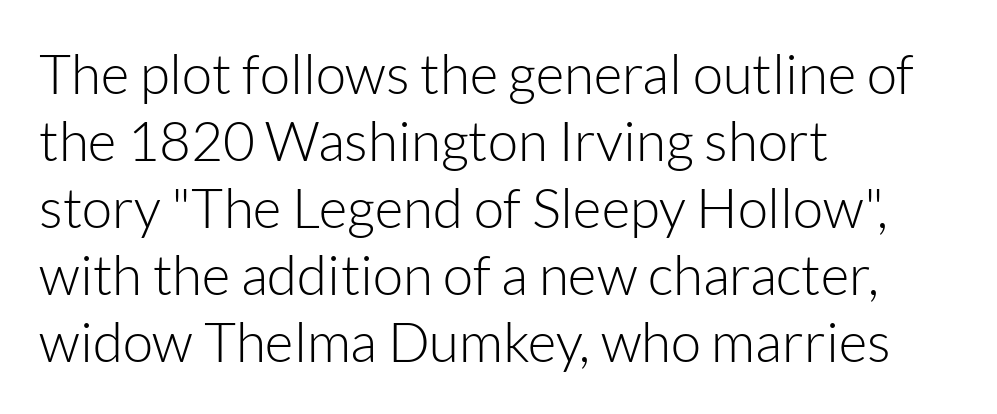
{"serif": "no", "italic": "no", "bold": "no", "weight": "light", "width": "normal", "stroke_contrast": "low", "x_height": "medium", "monospaced": "no", "underline": "no", "align": "left", "line_spacing_ratio": 1.22, "letter_spacing": "normal", "letter_spacing_em": 0.0, "glyph_px": 55}
